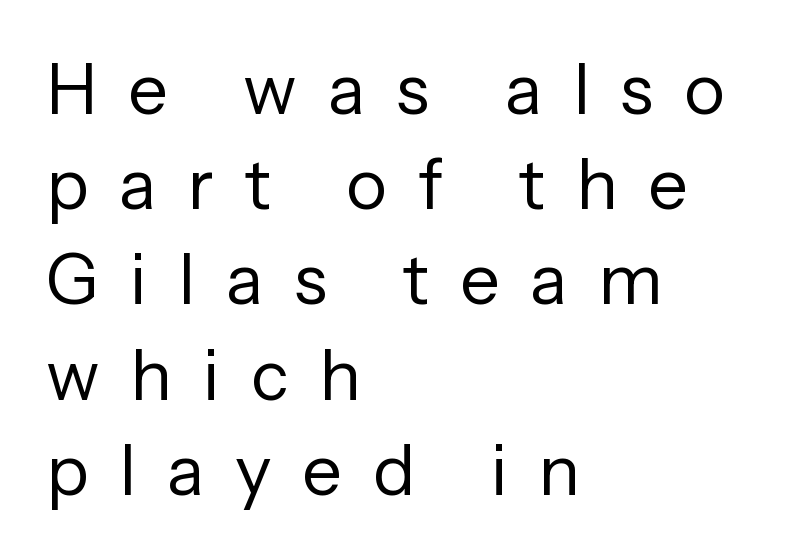
The image shows 70 px regular-weight sans-serif type, upright; set left-aligned, normal line spacing (1.36x), unusually wide letter spacing (+0.44 em), not underlined; low stroke contrast and a medium x-height.
